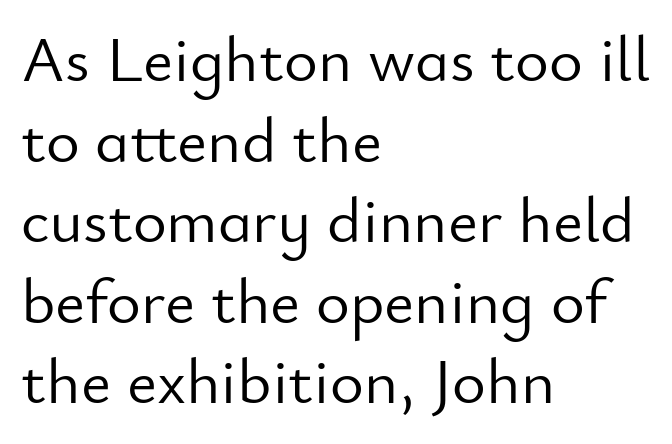
Q: Is the text bold? A: No.
Q: Is the text italic (slanted)? A: No, it is upright.
Q: Is the typeface a serif or a sans-serif typeface? A: Sans-serif.
Q: Is the text underlined? A: No.
Q: How is the paragraph aligned? A: Left-aligned.
Q: Is the spacing between letters normal or unusually wide? A: Normal.
Q: Width (condensed, normal, or wide)? A: Normal.
Q: Stroke contrast? A: Low.
Q: x-height? A: Small.
Q: Monospaced? A: No.
